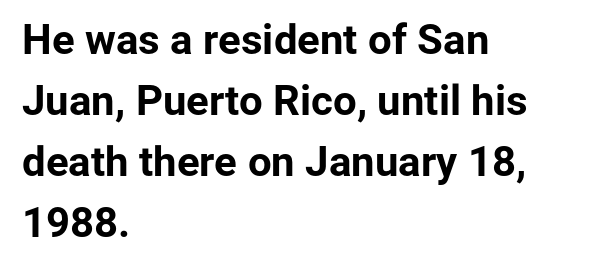
Q: Is the text bold? A: Yes.
Q: Is the text italic (slanted)? A: No, it is upright.
Q: Is the typeface a serif or a sans-serif typeface? A: Sans-serif.
Q: Is the text underlined? A: No.
Q: How is the paragraph aligned? A: Left-aligned.
Q: Is the spacing between letters normal or unusually wide? A: Normal.
Q: Is the spacing between lines tight, normal or loose? A: Normal.
Q: Width (condensed, normal, or wide)? A: Normal.
Q: Stroke contrast? A: Low.
Q: x-height? A: Medium.
Q: Monospaced? A: No.
